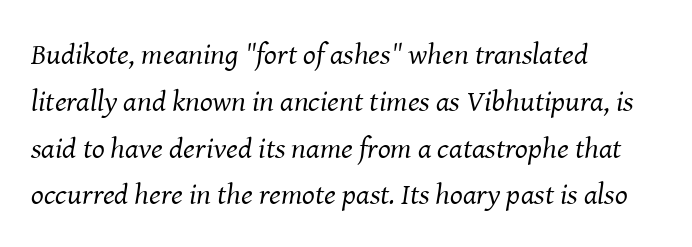
The image shows 30 px regular-weight serif type, italic (leaning right); set left-aligned, normal line spacing (1.56x), normal letter spacing, not underlined; medium stroke contrast and a medium x-height.
